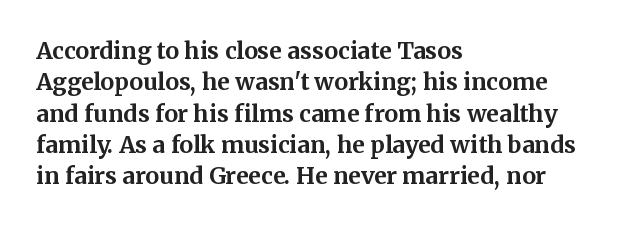
{"italic": "no", "bold": "yes", "underline": "no", "align": "left", "line_spacing": "normal", "line_spacing_ratio": 1.36, "letter_spacing": "normal", "letter_spacing_em": 0.0, "glyph_px": 23}
